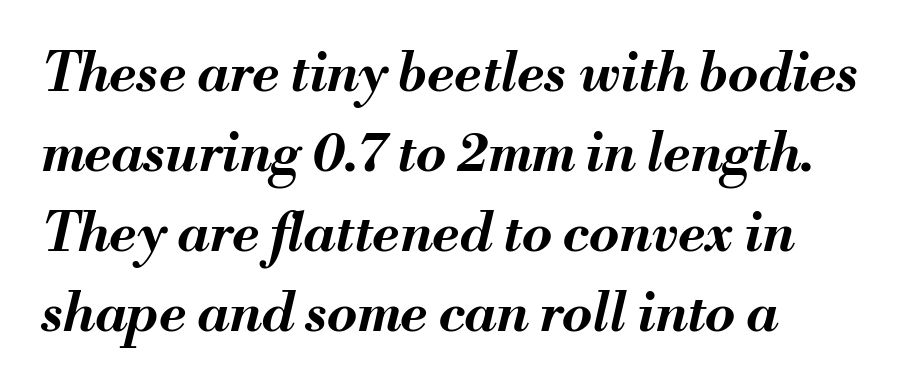
{"italic": "yes", "lean": "right", "slant_degrees": 13, "bold": "yes", "weight": "bold", "width": "normal", "stroke_contrast": "medium", "x_height": "small", "monospaced": "no", "underline": "no", "align": "left", "line_spacing": "normal", "line_spacing_ratio": 1.48, "letter_spacing": "normal", "letter_spacing_em": 0.0, "glyph_px": 54}
